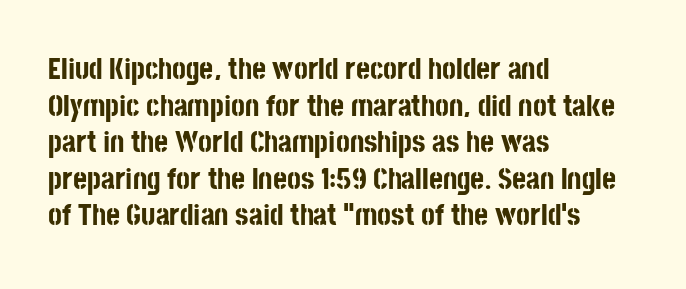
Q: Is the text bold? A: Yes.
Q: Is the text italic (slanted)? A: No, it is upright.
Q: Is the typeface a serif or a sans-serif typeface? A: Sans-serif.
Q: Is the text underlined? A: No.
Q: How is the paragraph aligned? A: Left-aligned.
Q: Is the spacing between letters normal or unusually wide? A: Normal.
Q: Width (condensed, normal, or wide)? A: Condensed.
Q: Stroke contrast? A: Low.
Q: x-height? A: Large.
Q: Monospaced? A: No.
